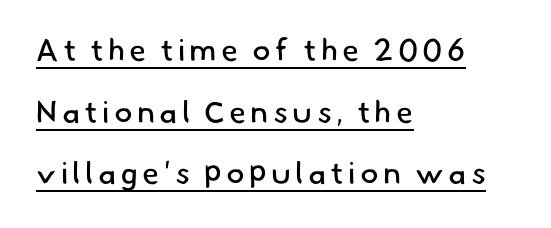
Q: Is the text bold? A: No.
Q: Is the typeface a serif or a sans-serif typeface? A: Sans-serif.
Q: Is the text underlined? A: Yes.
Q: How is the paragraph aligned? A: Left-aligned.
Q: Is the spacing between lines tight, normal or loose? A: Loose.
Q: Width (condensed, normal, or wide)? A: Normal.
Q: Stroke contrast? A: Low.
Q: x-height? A: Small.
Q: Monospaced? A: No.
